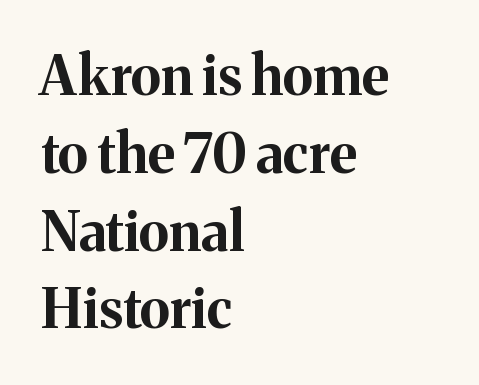
The axis of the letterforms is exactly vertical. Spacing verdict: proportional, widths tailored to each character. Words float on clear page, feet unadorned. Stroke thickness is high; the sample reads as a true bold. A serif font was chosen for this passage. What stands out about the letter spacing? Nothing — it is the standard amount.
